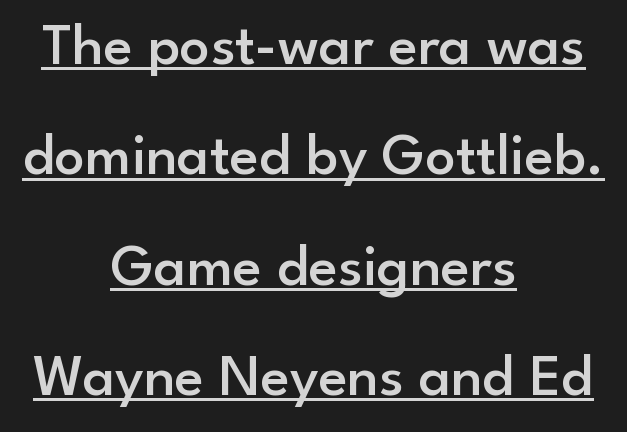
Q: Is the text bold? A: Semi-bold.
Q: Is the text italic (slanted)? A: No, it is upright.
Q: Is the typeface a serif or a sans-serif typeface? A: Sans-serif.
Q: Is the text underlined? A: Yes.
Q: How is the paragraph aligned? A: Centered.
Q: Is the spacing between letters normal or unusually wide? A: Normal.
Q: Width (condensed, normal, or wide)? A: Normal.
Q: Stroke contrast? A: Low.
Q: x-height? A: Small.
Q: Monospaced? A: No.
